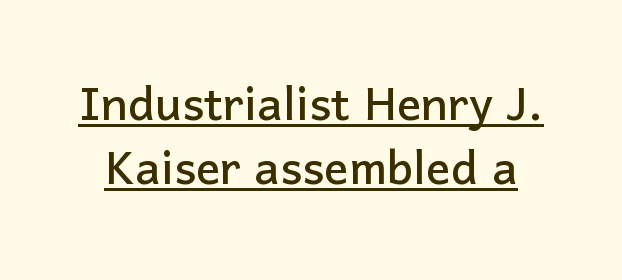
Q: Is the text italic (slanted)? A: No, it is upright.
Q: Is the typeface a serif or a sans-serif typeface? A: Sans-serif.
Q: Is the text underlined? A: Yes.
Q: Is the spacing between letters normal or unusually wide? A: Normal.
Q: Is the spacing between lines tight, normal or loose? A: Tight.
Q: Width (condensed, normal, or wide)? A: Normal.
Q: Stroke contrast? A: Low.
Q: x-height? A: Medium.
Q: Monospaced? A: No.
